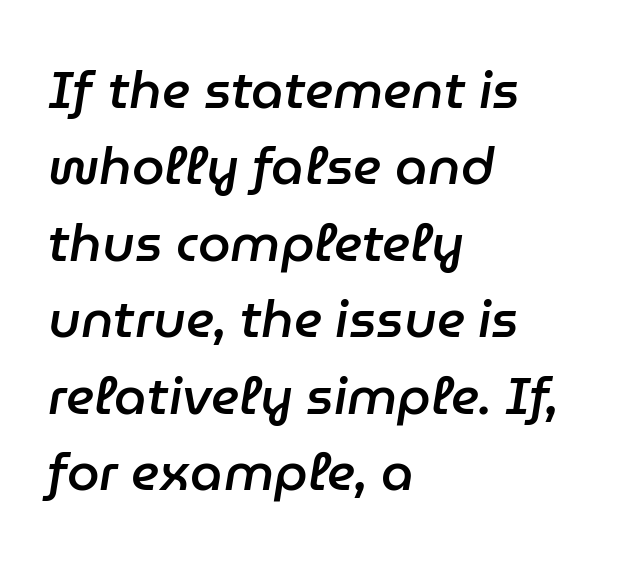
{"italic": "yes", "lean": "right", "slant_degrees": 9, "bold": "semi", "weight": "semibold", "width": "normal", "stroke_contrast": "low", "x_height": "medium", "monospaced": "no", "underline": "no", "align": "left", "line_spacing": "normal", "line_spacing_ratio": 1.47, "letter_spacing": "normal", "letter_spacing_em": 0.0, "glyph_px": 52}
